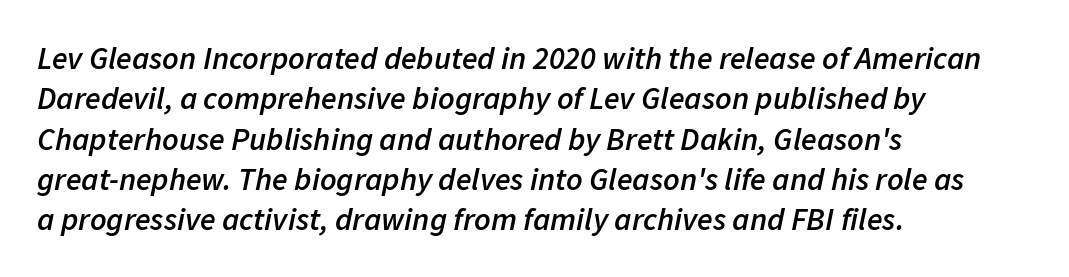
{"italic": "yes", "lean": "right", "slant_degrees": 11, "bold": "semi", "weight": "semibold", "width": "normal", "stroke_contrast": "low", "x_height": "medium", "monospaced": "no", "underline": "no", "align": "left", "line_spacing": "normal", "line_spacing_ratio": 1.26, "letter_spacing": "normal", "letter_spacing_em": 0.0, "glyph_px": 32}
